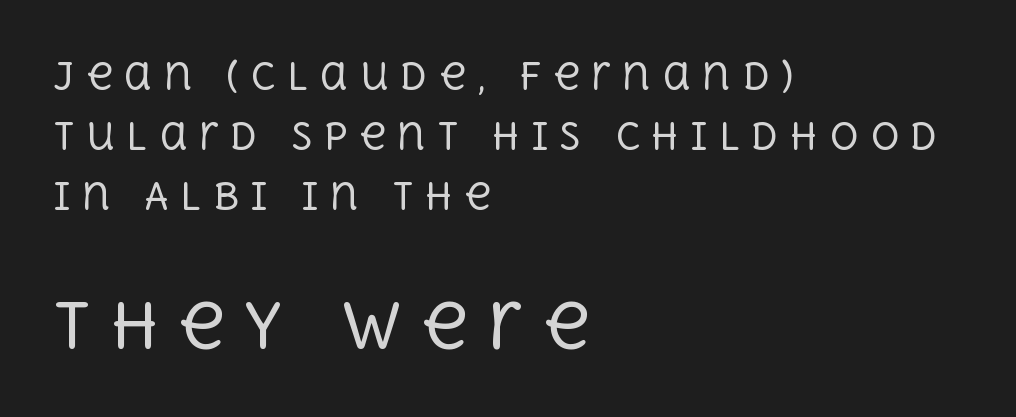
These lines are composed in type with serifs. Notice how descenders clear the ascenders below comfortably — that's standard leading. Summary of weight: not heavy and not bold. Block two is the big one; block one sits smaller above it. These lines are rendered in a variable-pitch font.
